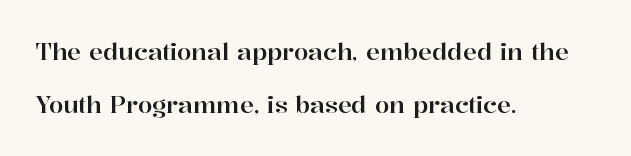
Q: Is the text italic (slanted)? A: No, it is upright.
Q: Is the text underlined? A: No.
Q: How is the paragraph aligned? A: Left-aligned.
Q: Is the spacing between letters normal or unusually wide? A: Normal.
Q: Is the spacing between lines tight, normal or loose? A: Loose.
